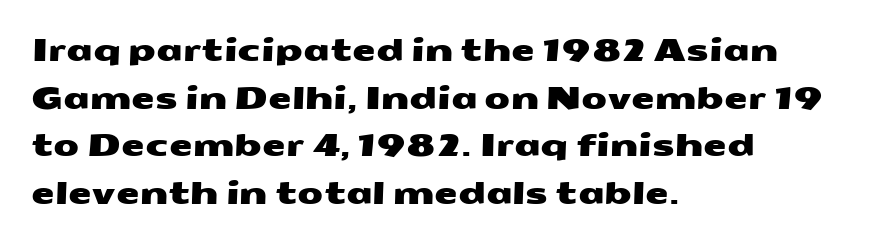
{"serif": "no", "width": "wide", "stroke_contrast": "medium", "x_height": "medium", "monospaced": "no", "underline": "no", "align": "left", "line_spacing": "normal", "line_spacing_ratio": 1.59, "letter_spacing": "normal", "letter_spacing_em": 0.0, "glyph_px": 30}
